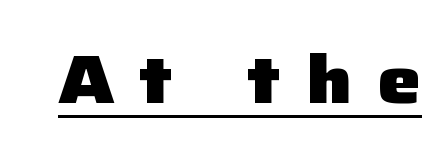
{"serif": "no", "italic": "no", "bold": "yes", "weight": "heavy", "width": "normal", "stroke_contrast": "low", "x_height": "medium", "monospaced": "no", "underline": "yes", "letter_spacing": "wide", "letter_spacing_em": 0.38, "glyph_px": 68}
